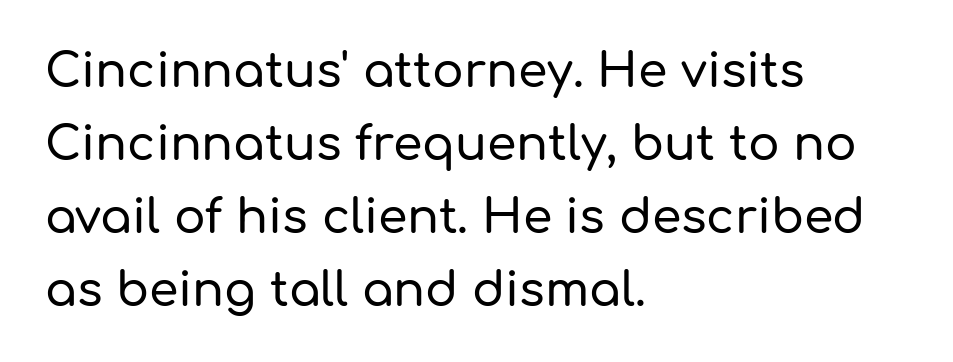
Nobody touched the tracking dial on this one. This rendering features lettering with no underline. Is the block centered? No — it sits flush against the left margin. Quick note: interline space is typical.
